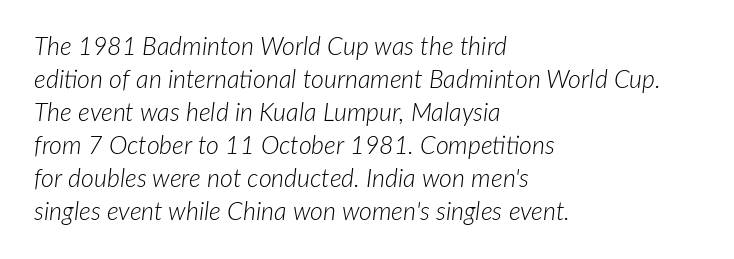
Q: Is the text bold? A: No.
Q: Is the text italic (slanted)? A: Yes, it leans right by about 7 degrees.
Q: Is the text underlined? A: No.
Q: How is the paragraph aligned? A: Left-aligned.
Q: Is the spacing between letters normal or unusually wide? A: Normal.
Q: Is the spacing between lines tight, normal or loose? A: Normal.
